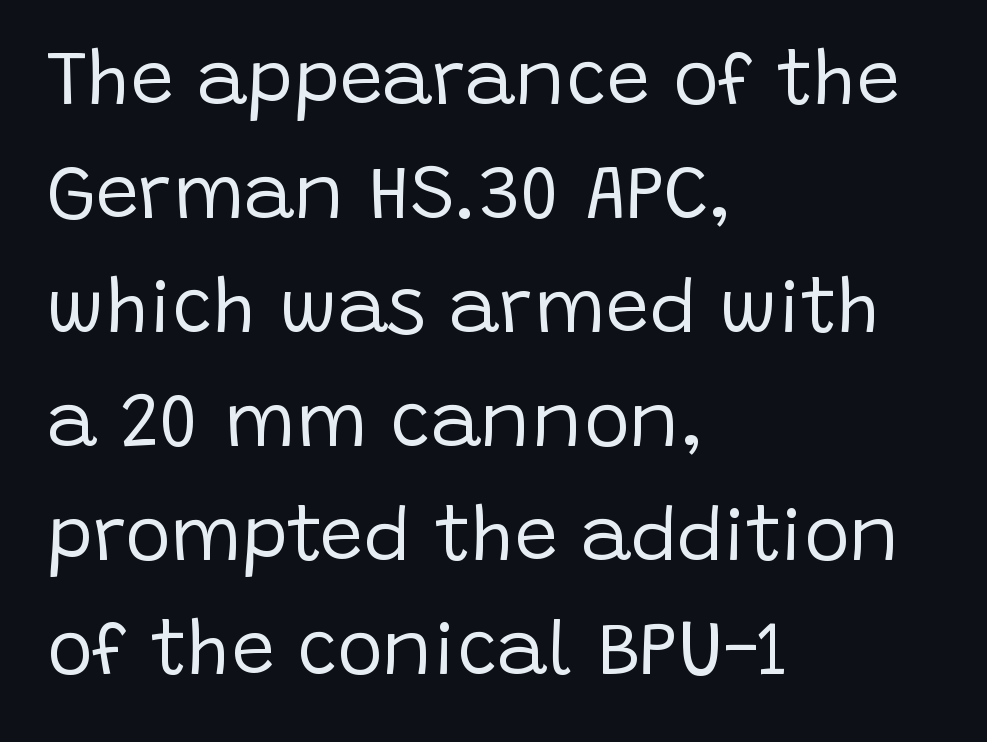
The font's upright variant was chosen for this text. Is the type heavy? It reads as light-to-regular instead. Compared with typical paragraphs, the rows here are spaced about the same. Look at the bottom of the vertical strokes: they stop flat, with no serifs. Tracking value appears to be zero — textbook default spacing.
